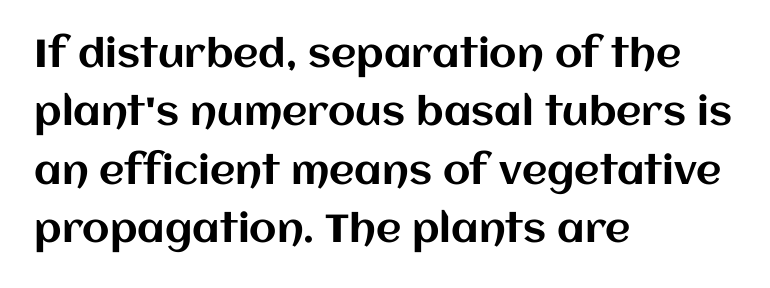
Q: Is the text italic (slanted)? A: No, it is upright.
Q: Is the text underlined? A: No.
Q: How is the paragraph aligned? A: Left-aligned.
Q: Is the spacing between letters normal or unusually wide? A: Normal.
Q: Is the spacing between lines tight, normal or loose? A: Normal.
Q: Width (condensed, normal, or wide)? A: Normal.
Q: Stroke contrast? A: Medium.
Q: x-height? A: Large.
Q: Monospaced? A: No.
